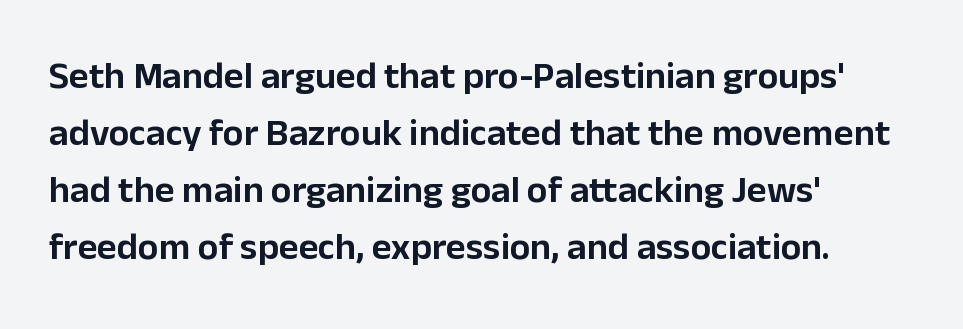
The image shows 38 px sans-serif type, upright; set left-aligned, normal line spacing (1.5x), normal letter spacing, not underlined; low stroke contrast and a medium x-height.
